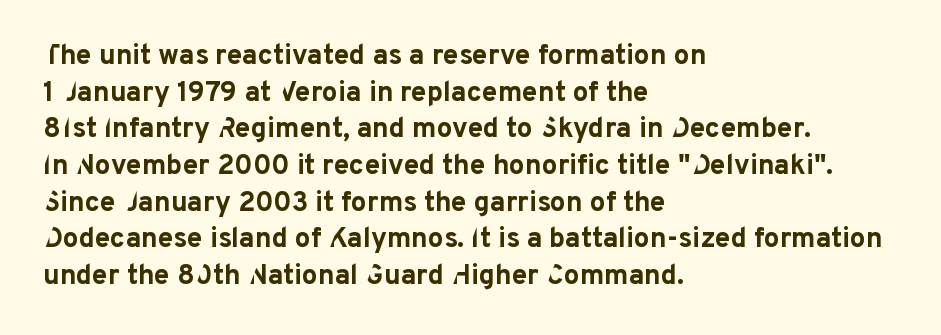
Q: Is the text bold? A: Yes.
Q: Is the text italic (slanted)? A: No, it is upright.
Q: Is the typeface a serif or a sans-serif typeface? A: Sans-serif.
Q: Is the text underlined? A: No.
Q: How is the paragraph aligned? A: Left-aligned.
Q: Is the spacing between letters normal or unusually wide? A: Normal.
Q: Is the spacing between lines tight, normal or loose? A: Normal.
Q: Width (condensed, normal, or wide)? A: Normal.
Q: Stroke contrast? A: Low.
Q: x-height? A: Medium.
Q: Monospaced? A: No.
